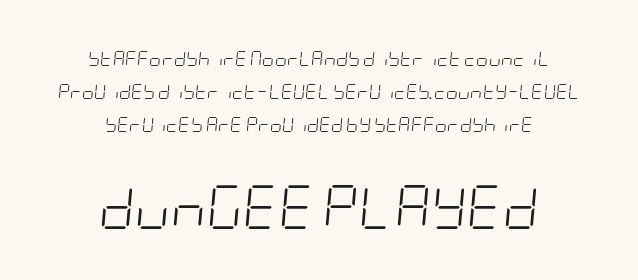
The image shows 44 px light, condensed type, italic (leaning right); set centered, loose line spacing (2.19x), normal letter spacing, not underlined; the second (bottom) block is 2.93x larger; low stroke contrast and a large x-height.
